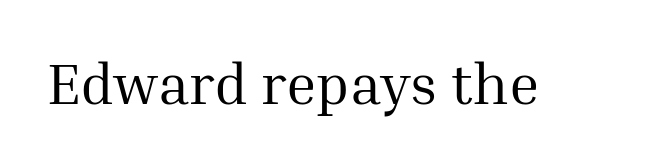
The image shows 58 px regular-weight serif type, upright; set normal letter spacing, not underlined; medium stroke contrast and a medium x-height.
